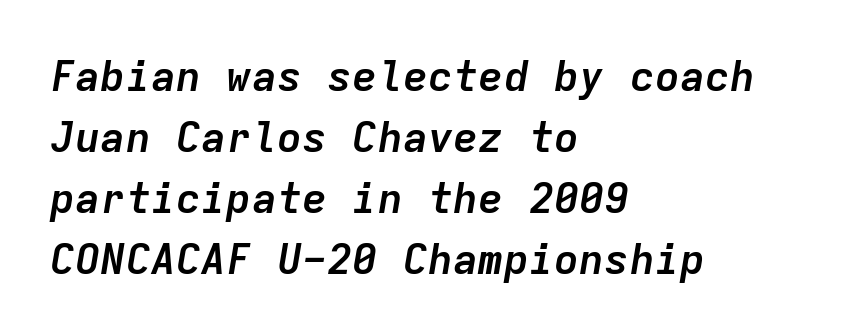
{"italic": "yes", "lean": "right", "slant_degrees": 9, "bold": "yes", "weight": "semibold", "width": "normal", "stroke_contrast": "low", "x_height": "medium", "monospaced": "yes", "underline": "no", "align": "left", "line_spacing": "normal", "line_spacing_ratio": 1.45, "letter_spacing": "normal", "letter_spacing_em": 0.0, "glyph_px": 42}
